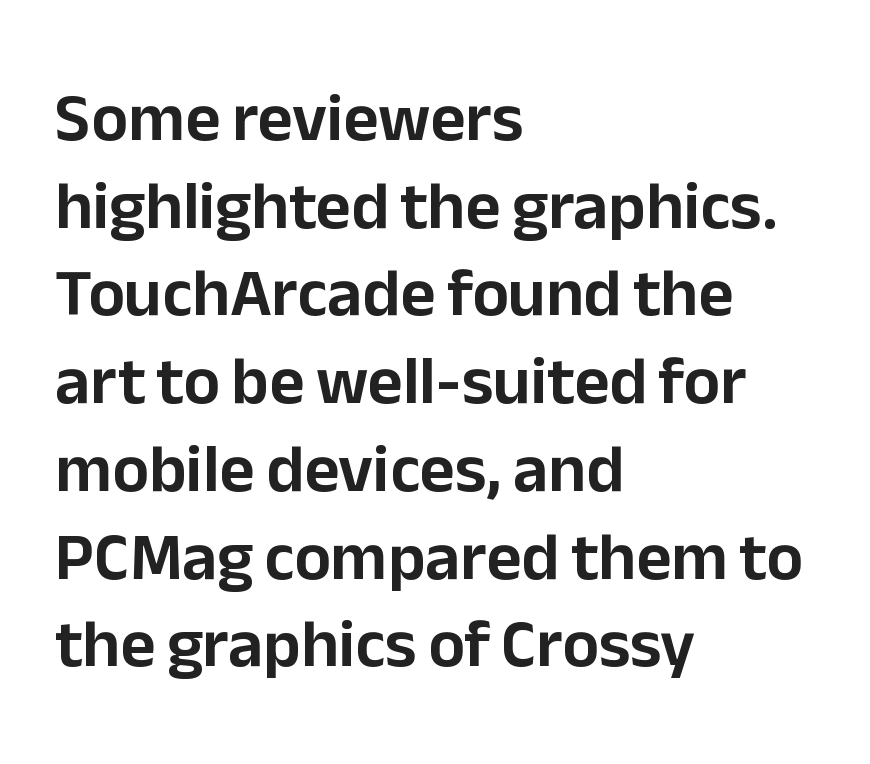
{"serif": "no", "italic": "no", "width": "normal", "stroke_contrast": "low", "x_height": "medium", "monospaced": "no", "underline": "no", "align": "left", "line_spacing": "normal", "line_spacing_ratio": 1.29, "letter_spacing": "normal", "letter_spacing_em": 0.0, "glyph_px": 68}
